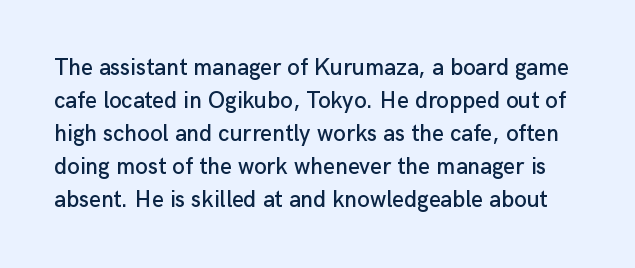
The gap between lines stays unmarked. Students, note that the glyphs here touch the page at normal intervals. In terms of posture, this sample is upright. A normal amount of white space separates one row of letters from the next.
